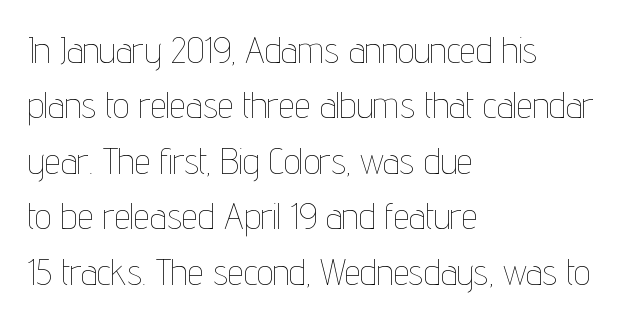
Q: Is the text bold? A: No.
Q: Is the text italic (slanted)? A: No, it is upright.
Q: Is the text underlined? A: No.
Q: How is the paragraph aligned? A: Left-aligned.
Q: Is the spacing between letters normal or unusually wide? A: Normal.
Q: Is the spacing between lines tight, normal or loose? A: Normal.
Q: Width (condensed, normal, or wide)? A: Condensed.
Q: Stroke contrast? A: Low.
Q: x-height? A: Medium.
Q: Monospaced? A: No.
